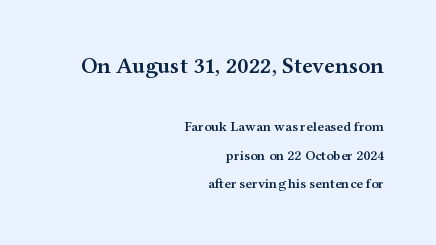
Words float on clear page, feet unadorned. The rendering uses a large line-height, opening up the rows. Layout note: lines flush right. Typographic density is moderately raised because the face is semibold.
